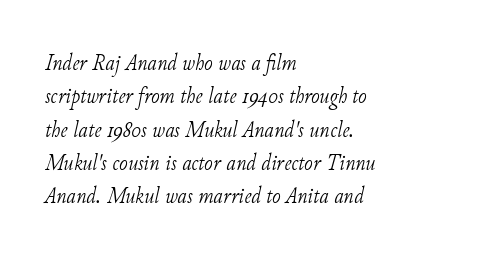
The image shows 23 px text type, italic (leaning right); set left-aligned, normal line spacing (1.45x), normal letter spacing, not underlined.
